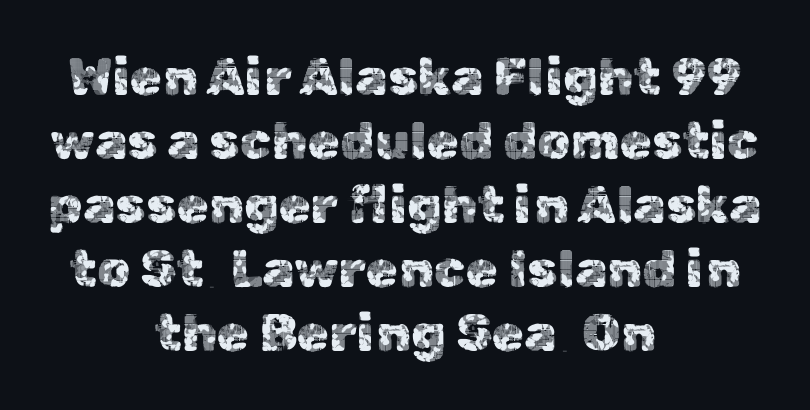
The image shows 52 px sans-serif type, upright; set centered, line spacing 1.23x, normal letter spacing, not underlined; a medium x-height.
